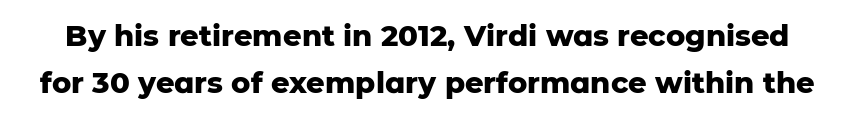
Q: Is the text bold? A: Yes.
Q: Is the text italic (slanted)? A: No, it is upright.
Q: Is the typeface a serif or a sans-serif typeface? A: Sans-serif.
Q: Is the text underlined? A: No.
Q: Is the spacing between letters normal or unusually wide? A: Normal.
Q: Is the spacing between lines tight, normal or loose? A: Normal.
Q: Width (condensed, normal, or wide)? A: Normal.
Q: Stroke contrast? A: Low.
Q: x-height? A: Medium.
Q: Monospaced? A: No.
